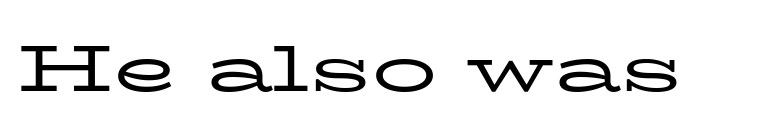
{"serif": "yes", "italic": "no", "bold": "no", "weight": "regular", "width": "wide", "stroke_contrast": "low", "x_height": "medium", "monospaced": "no", "underline": "no", "letter_spacing": "normal", "letter_spacing_em": 0.0, "glyph_px": 65}
